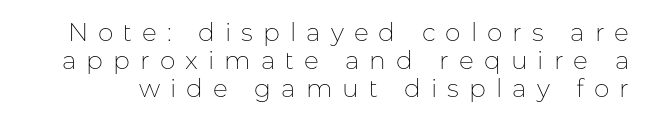
Baseline-to-baseline distance is barely more than the letter height. It's the straight-up-and-down kind of type. These glyphs show unthickened strokes, regular width or finer. Letters rest on an invisible, unmarked baseline. The type is letterspaced generously, with wide tracking.
